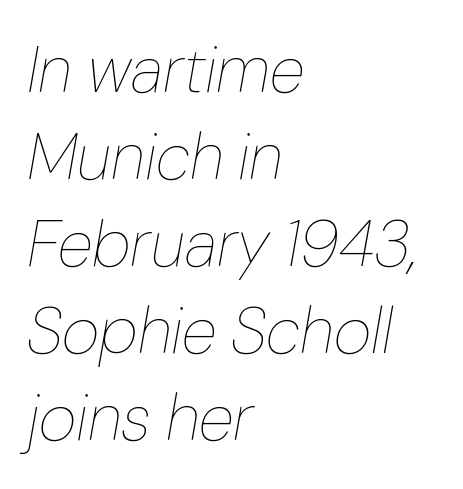
One-word summary of the alignment: left. Stroke mass is kept to a normal reading level or below. Descender tails drop into unmarked territory. Varying glyph widths throughout — classic text-font behaviour.
